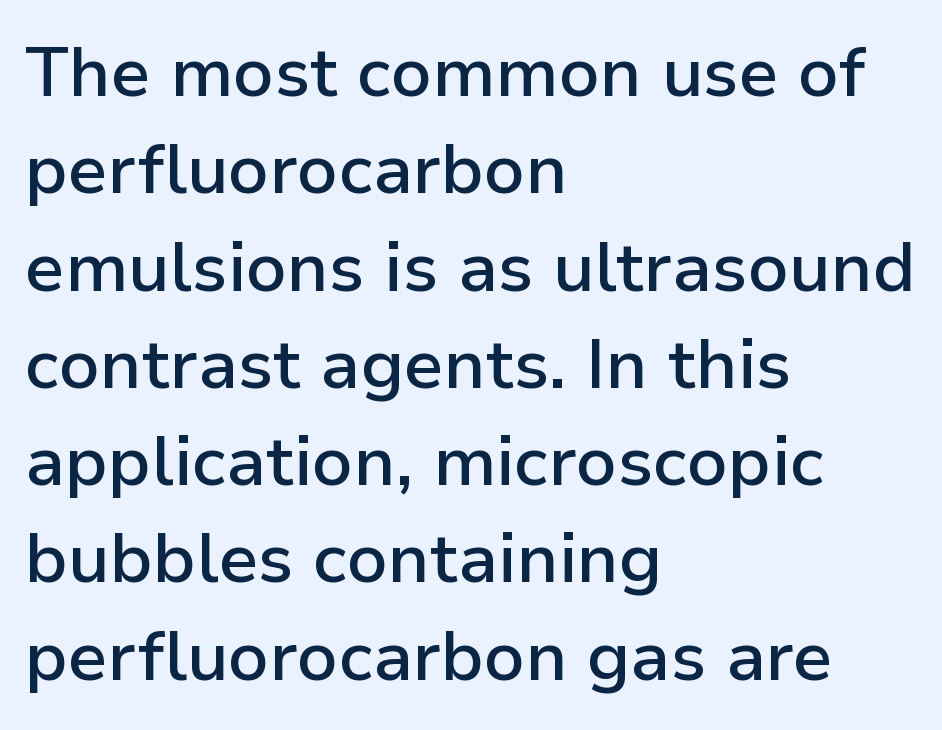
Q: Is the text bold? A: Semi-bold.
Q: Is the text italic (slanted)? A: No, it is upright.
Q: Is the typeface a serif or a sans-serif typeface? A: Sans-serif.
Q: Is the text underlined? A: No.
Q: How is the paragraph aligned? A: Left-aligned.
Q: Is the spacing between letters normal or unusually wide? A: Normal.
Q: Is the spacing between lines tight, normal or loose? A: Normal.
Q: Width (condensed, normal, or wide)? A: Normal.
Q: Stroke contrast? A: Low.
Q: x-height? A: Medium.
Q: Monospaced? A: No.
